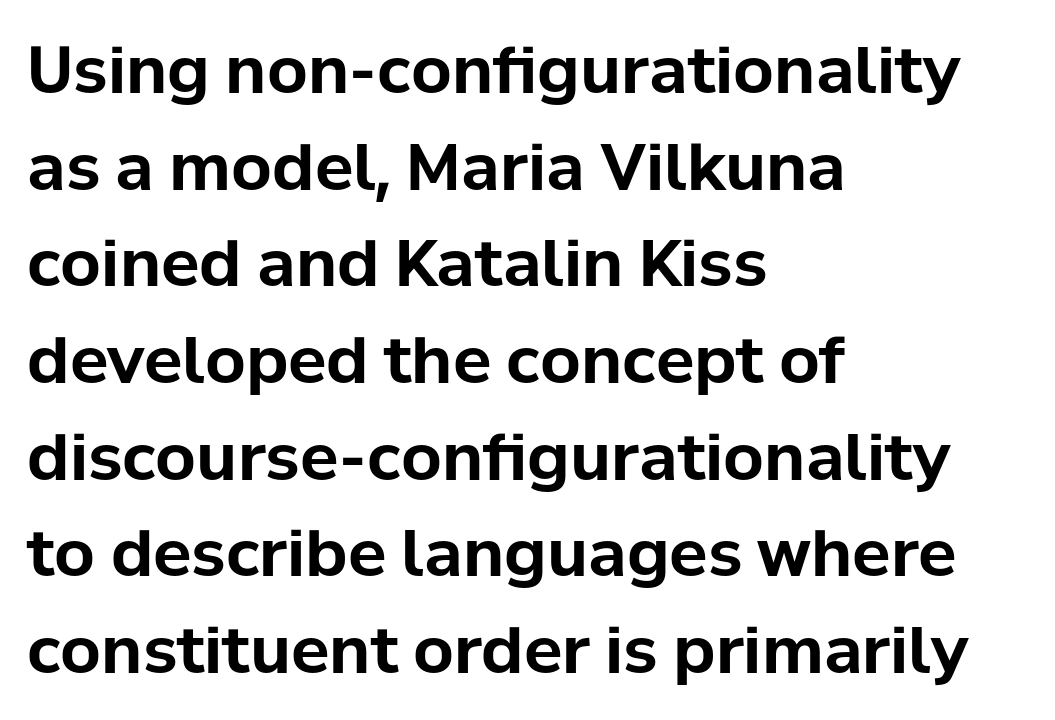
{"serif": "no", "italic": "no", "bold": "yes", "weight": "bold", "width": "normal", "stroke_contrast": "low", "x_height": "medium", "monospaced": "no", "underline": "no", "align": "left", "line_spacing": "normal", "line_spacing_ratio": 1.51, "letter_spacing": "normal", "letter_spacing_em": 0.0, "glyph_px": 64}
